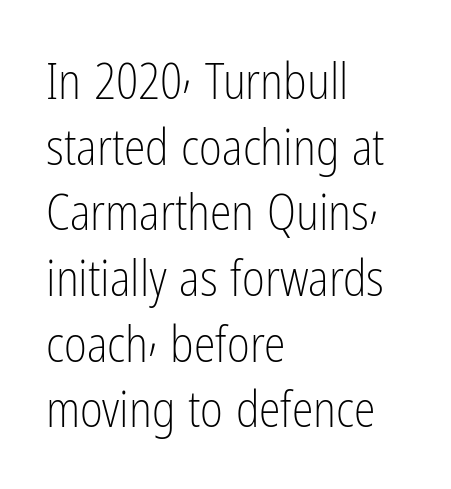
{"serif": "no", "italic": "no", "bold": "no", "weight": "light", "width": "condensed", "stroke_contrast": "low", "x_height": "medium", "monospaced": "no", "underline": "no", "align": "left", "line_spacing": "normal", "line_spacing_ratio": 1.34, "letter_spacing": "normal", "letter_spacing_em": 0.0, "glyph_px": 49}
